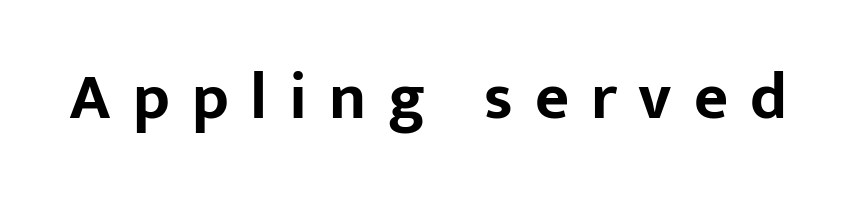
The image shows 66 px bold sans-serif type, upright; set unusually wide letter spacing (+0.33 em), not underlined; low stroke contrast and a medium x-height.
